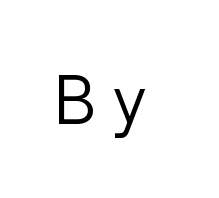
Is there any slant? The stems are plumb. Type style note: lacks serifs. Short note: letters widely spaced. Varying glyph widths throughout — classic text-font behaviour.
